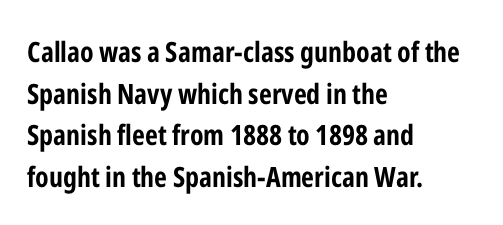
Q: Is the text bold? A: Yes.
Q: Is the text italic (slanted)? A: No, it is upright.
Q: Is the typeface a serif or a sans-serif typeface? A: Sans-serif.
Q: Is the text underlined? A: No.
Q: How is the paragraph aligned? A: Left-aligned.
Q: Is the spacing between letters normal or unusually wide? A: Normal.
Q: Is the spacing between lines tight, normal or loose? A: Normal.
Q: Width (condensed, normal, or wide)? A: Condensed.
Q: Stroke contrast? A: Low.
Q: x-height? A: Medium.
Q: Monospaced? A: No.
